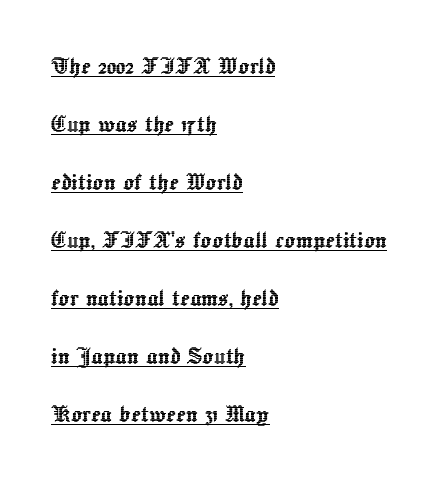
Q: Is the text italic (slanted)? A: No, it is upright.
Q: Is the text underlined? A: Yes.
Q: How is the paragraph aligned? A: Left-aligned.
Q: Is the spacing between letters normal or unusually wide? A: Normal.
Q: Is the spacing between lines tight, normal or loose? A: Loose.
Q: Width (condensed, normal, or wide)? A: Normal.
Q: x-height? A: Medium.
Q: Monospaced? A: No.
